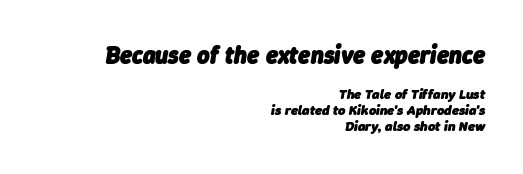
The composition opens big and finishes small. This sample uses an oblique cut, with every glyph tilted off the vertical. The face used here is rendered with its standard letterfit. The compositor pushed each line to the right boundary.
